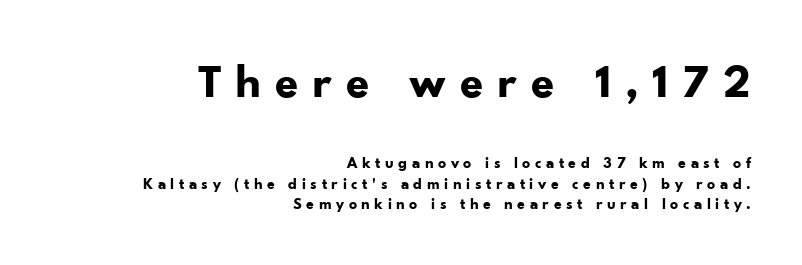
The passage shown has open, widely tracked lettering throughout. The letters advance in unequal steps, a hallmark of proportional type. Vertical strokes here are truly vertical. Stroke terminals: plain, sans-serif. Beneath every word, the page is bare.
